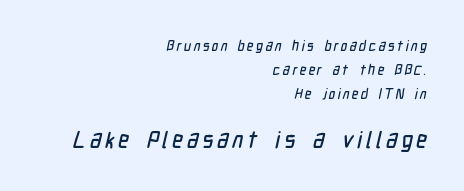
The image shows 23 px text type; set right-aligned, line spacing 1.71x, not underlined; the second (bottom) block is 1.64x larger.
